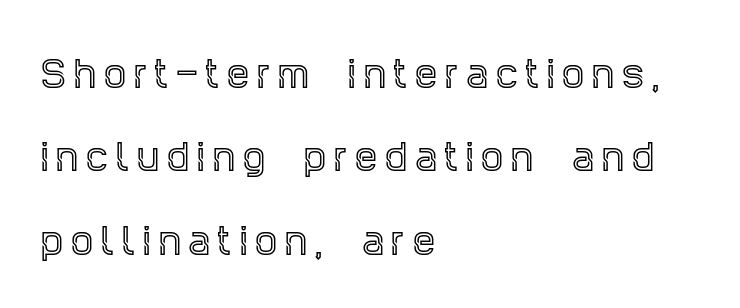
The image shows 35 px condensed serif type, upright; set left-aligned, loose line spacing (2.38x), unusually wide letter spacing (+0.23 em), not underlined; a large x-height.
